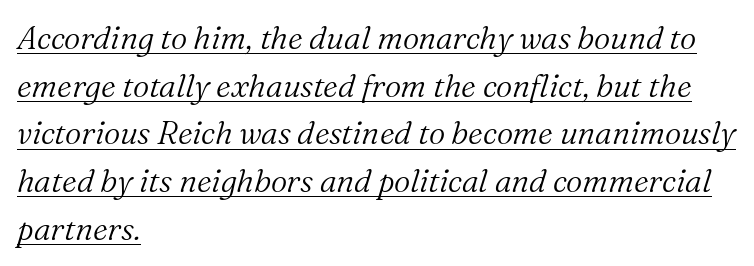
The image shows 32 px light serif type, italic (leaning right); set left-aligned, normal line spacing (1.49x), normal letter spacing, underlined; medium stroke contrast and a medium x-height.
